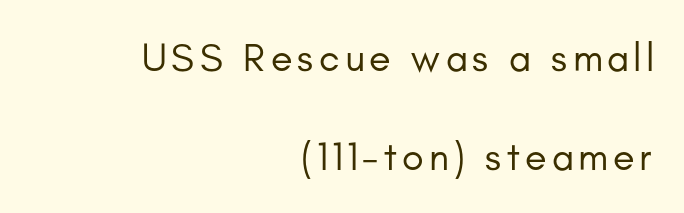
{"serif": "no", "italic": "no", "bold": "no", "weight": "regular", "width": "normal", "stroke_contrast": "low", "x_height": "small", "monospaced": "no", "underline": "no", "align": "right", "line_spacing": "loose", "line_spacing_ratio": 2.48, "glyph_px": 40}
